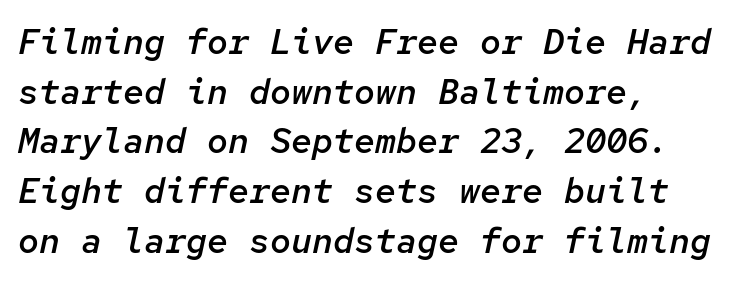
Q: Is the text bold? A: Semi-bold.
Q: Is the text italic (slanted)? A: Yes, it leans right by about 12 degrees.
Q: Is the text underlined? A: No.
Q: How is the paragraph aligned? A: Left-aligned.
Q: Is the spacing between letters normal or unusually wide? A: Normal.
Q: Is the spacing between lines tight, normal or loose? A: Normal.
Q: Width (condensed, normal, or wide)? A: Normal.
Q: Stroke contrast? A: Low.
Q: x-height? A: Medium.
Q: Monospaced? A: Yes.
